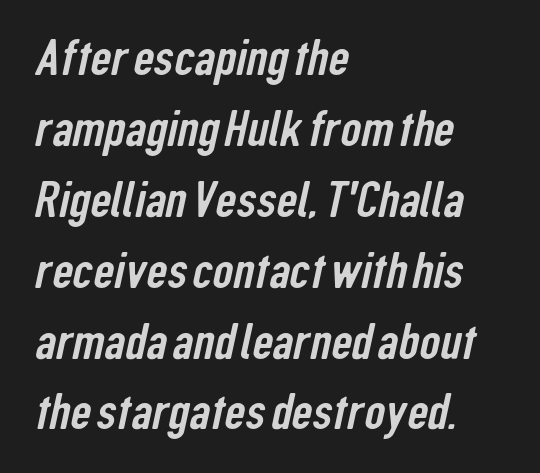
Q: Is the typeface a serif or a sans-serif typeface? A: Sans-serif.
Q: Is the text underlined? A: No.
Q: How is the paragraph aligned? A: Left-aligned.
Q: Is the spacing between letters normal or unusually wide? A: Normal.
Q: Is the spacing between lines tight, normal or loose? A: Normal.
Q: Width (condensed, normal, or wide)? A: Condensed.
Q: Stroke contrast? A: Low.
Q: x-height? A: Medium.
Q: Monospaced? A: No.
